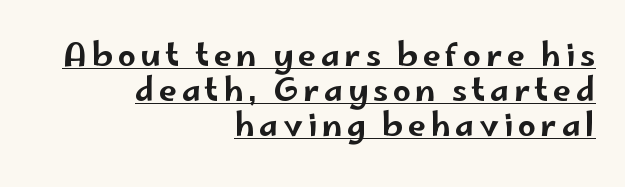
{"serif": "no", "italic": "no", "width": "wide", "stroke_contrast": "low", "x_height": "small", "monospaced": "no", "underline": "yes", "align": "right", "line_spacing": "tight", "line_spacing_ratio": 1.09, "glyph_px": 32}
